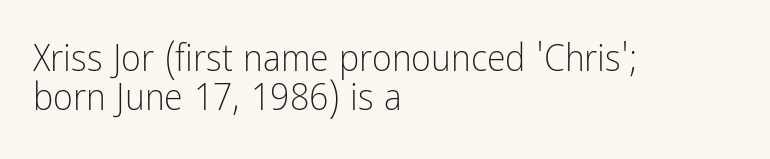
Here the designer chose a conventional face with non-uniform glyph widths. Caption: face not bold, strokes unweighted. The horizontal fit of the characters is conventional and even. Are there feet on the stems? There aren't — it's a sans. If you measured baseline to baseline, you'd find a short distance.
